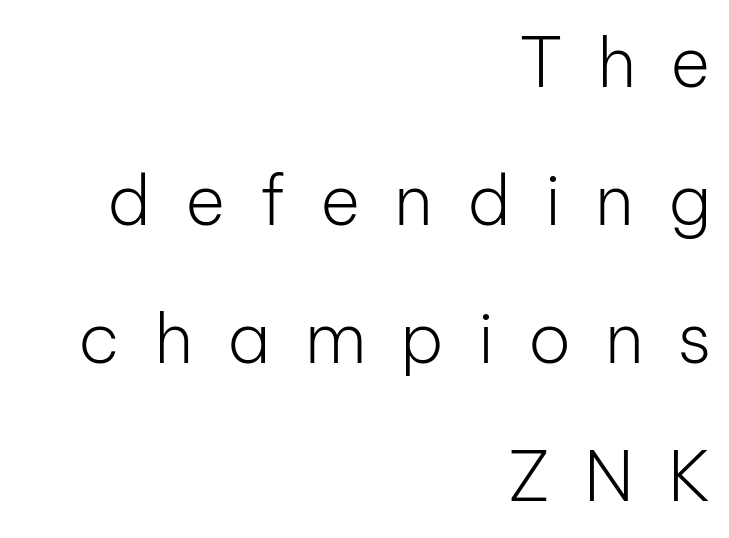
The image shows 69 px light sans-serif type, upright; set right-aligned, loose line spacing (2.0x), unusually wide letter spacing (+0.49 em), not underlined; low stroke contrast and a medium x-height.
